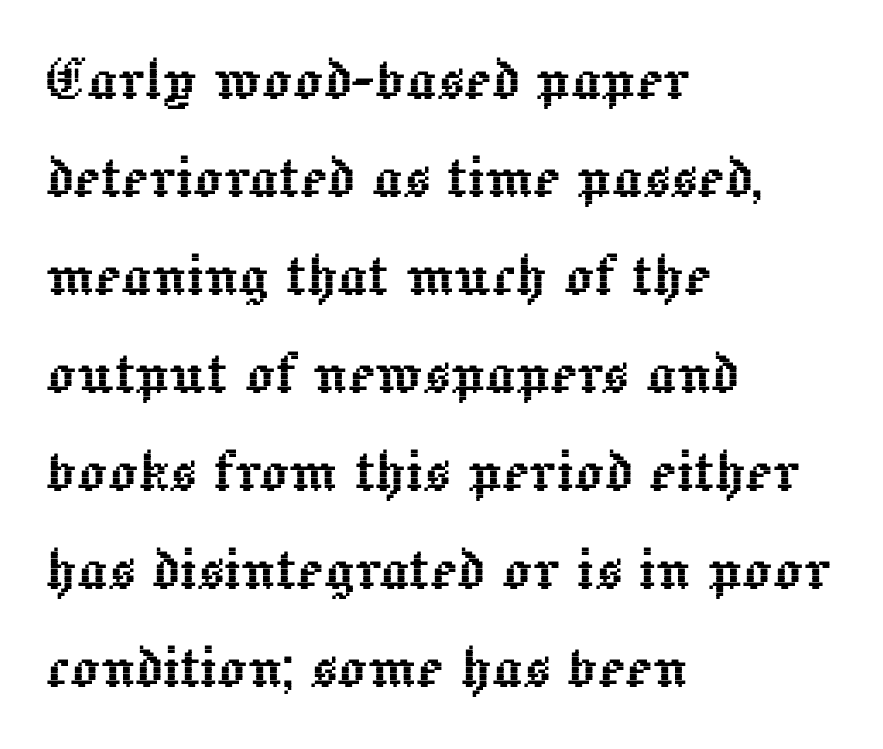
Q: Is the text italic (slanted)? A: No, it is upright.
Q: Is the text underlined? A: No.
Q: How is the paragraph aligned? A: Left-aligned.
Q: Is the spacing between letters normal or unusually wide? A: Normal.
Q: Is the spacing between lines tight, normal or loose? A: Normal.
Q: Width (condensed, normal, or wide)? A: Normal.
Q: x-height? A: Medium.
Q: Monospaced? A: No.
